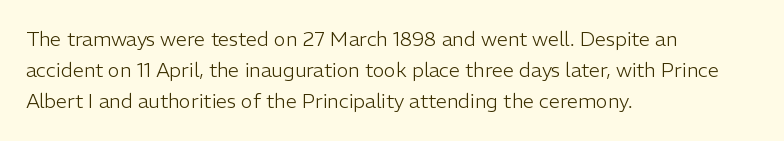
{"italic": "no", "bold": "no", "underline": "no", "align": "left", "line_spacing": "normal", "line_spacing_ratio": 1.56, "letter_spacing": "normal", "letter_spacing_em": 0.0, "glyph_px": 20}
